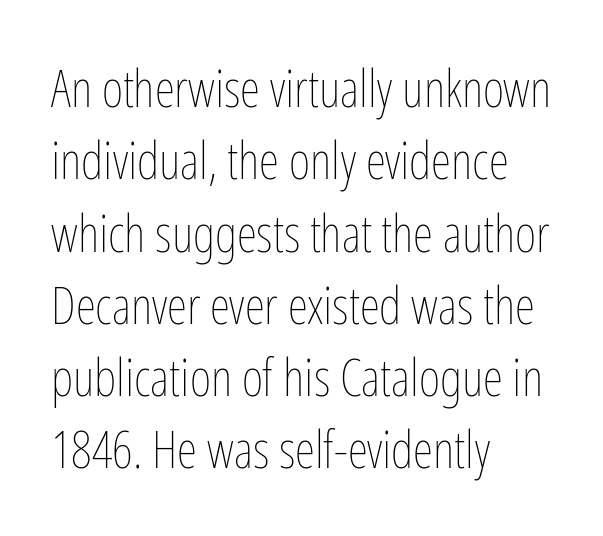
The area under the type is left untouched. The lines in this sample share a left origin and differ only in where they stop. The face used here is proportionally spaced, like ordinary book or web type. The characters are drawn with everyday or finer stroke widths.
